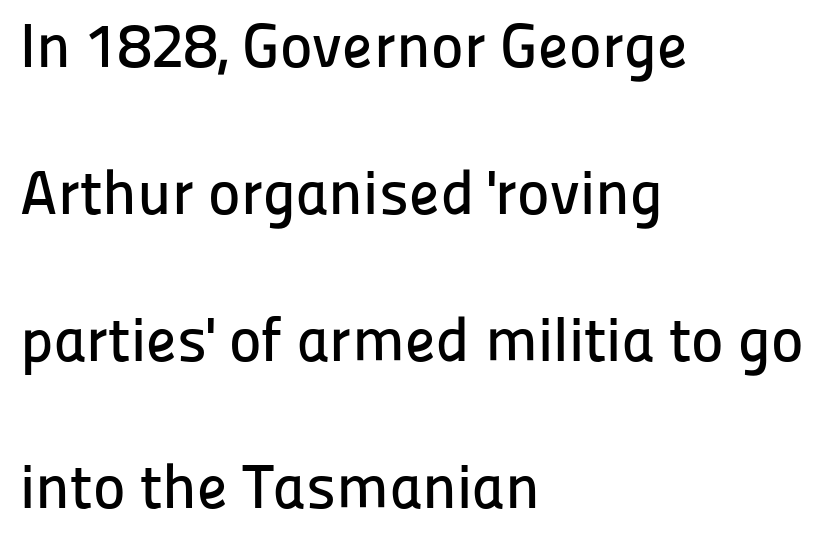
Each line starts at the same left margin while the right side varies. Nope, no serifs anywhere on these letters. The letters stand straight up with perfectly vertical stems. Standard letterfit; no display-style spreading of the glyphs.
